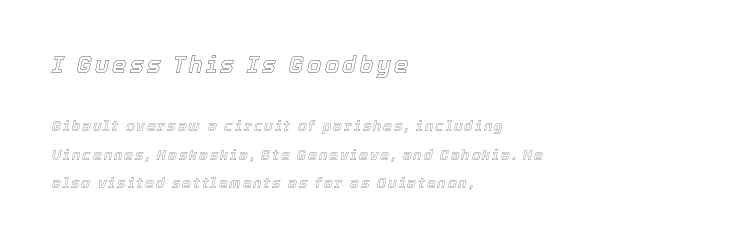
The image shows 23 px text type, italic (leaning right); set left-aligned, loose line spacing (2.06x), not underlined; the first (top) block is 1.64x larger.
